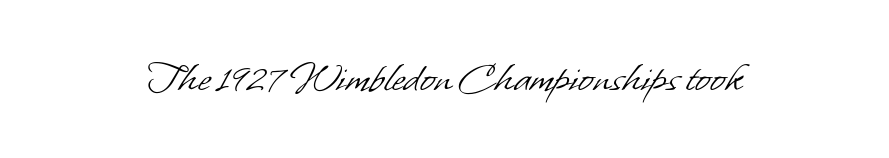
Q: Is the text bold? A: No.
Q: Is the typeface a serif or a sans-serif typeface? A: Sans-serif.
Q: Is the text underlined? A: No.
Q: Is the spacing between letters normal or unusually wide? A: Normal.
Q: Width (condensed, normal, or wide)? A: Normal.
Q: Stroke contrast? A: Low.
Q: x-height? A: Small.
Q: Monospaced? A: No.
